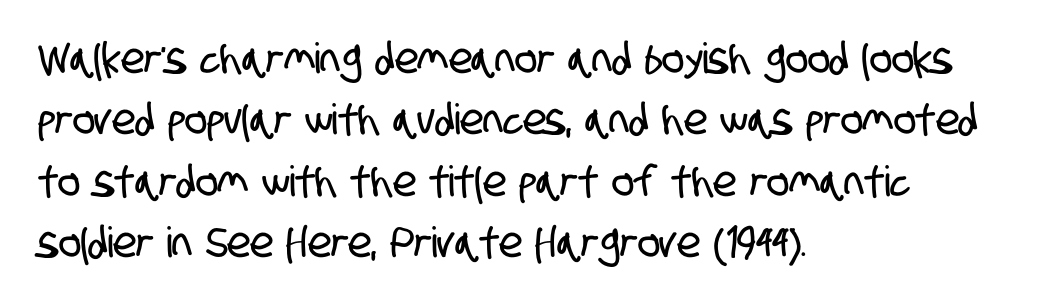
The image shows 42 px condensed sans-serif type; set left-aligned, normal line spacing (1.46x), normal letter spacing, not underlined; low stroke contrast and a large x-height.
